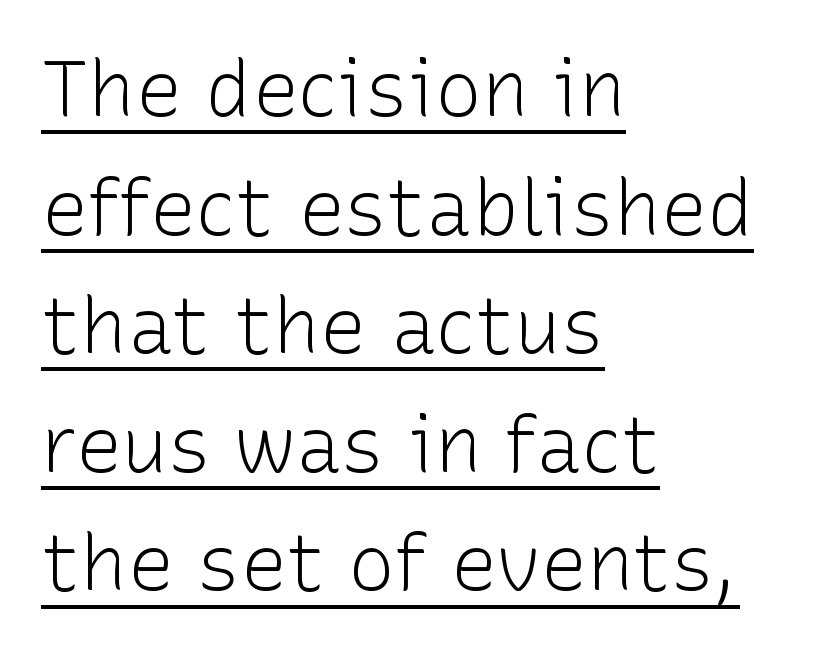
The typesetting does not lean heavy: it is not bold. The rendering shows plain stroke endings on the letterforms — a sans-serif design. This rendering uses left alignment, leaving the right contour irregular. Does the leading feel generous? No, just average. This is the regular roman posture of the typeface. Think of a printed novel: that variable character pitch is what you see here.
